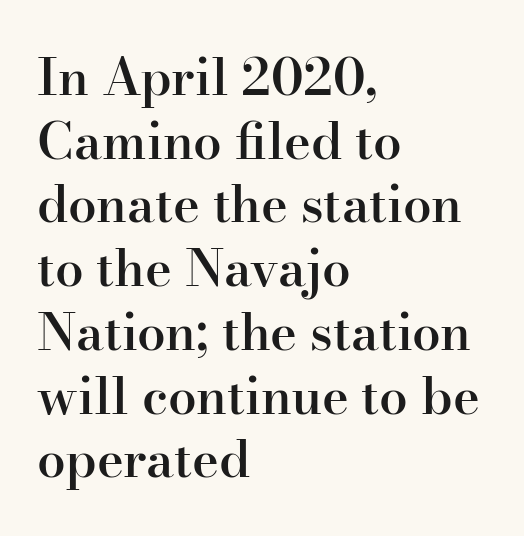
In terms of posture, this sample is upright. The baseline area is clear. Students, note that the glyphs here touch the page at normal intervals. The ragged edge is on the right, which tells us the setting is flush left. Note the varied advance widths — an 'i' is clearly narrower than an 'm'.
